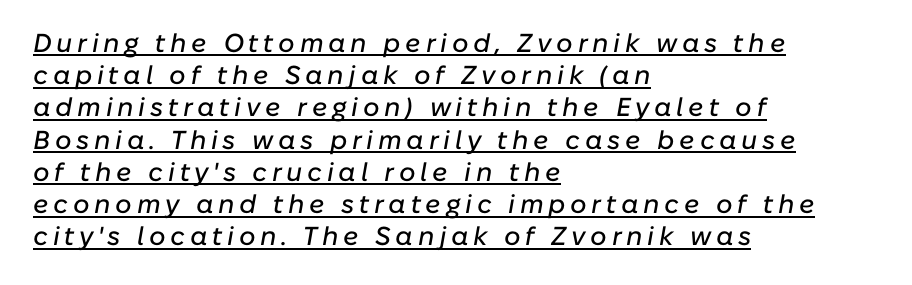
The image shows 26 px text type, italic (leaning right); set left-aligned, line spacing 1.24x, underlined.
